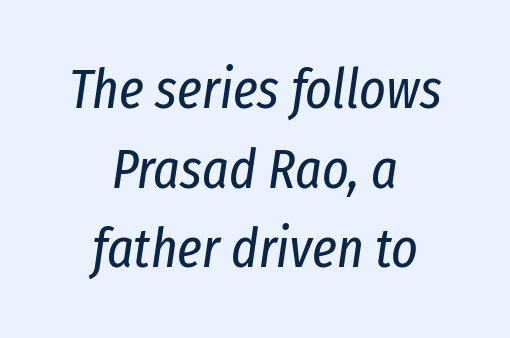
Q: Is the text bold? A: No.
Q: Is the text italic (slanted)? A: Yes, it leans right by about 8 degrees.
Q: Is the text underlined? A: No.
Q: How is the paragraph aligned? A: Centered.
Q: Is the spacing between letters normal or unusually wide? A: Normal.
Q: Is the spacing between lines tight, normal or loose? A: Normal.
Q: Width (condensed, normal, or wide)? A: Condensed.
Q: Stroke contrast? A: Low.
Q: x-height? A: Medium.
Q: Monospaced? A: No.
